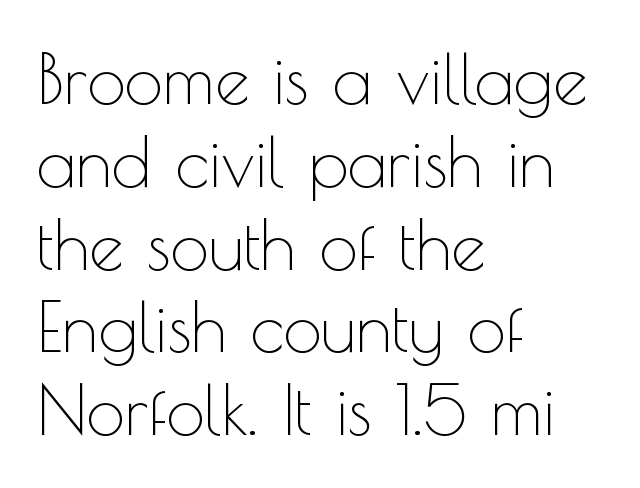
The image shows 69 px thin sans-serif type, upright; set left-aligned, line spacing 1.2x, normal letter spacing, not underlined; a small x-height.
